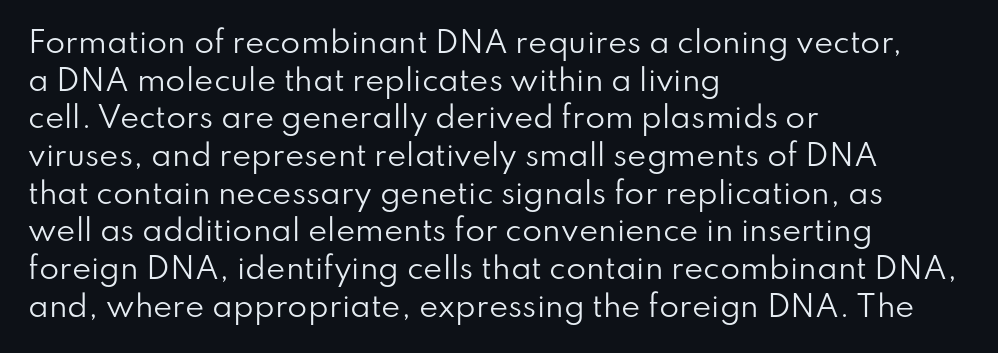
Q: Is the text bold? A: No.
Q: Is the text italic (slanted)? A: No, it is upright.
Q: Is the typeface a serif or a sans-serif typeface? A: Sans-serif.
Q: Is the text underlined? A: No.
Q: How is the paragraph aligned? A: Left-aligned.
Q: Is the spacing between letters normal or unusually wide? A: Normal.
Q: Is the spacing between lines tight, normal or loose? A: Normal.
Q: Width (condensed, normal, or wide)? A: Normal.
Q: Stroke contrast? A: Low.
Q: x-height? A: Small.
Q: Monospaced? A: No.
